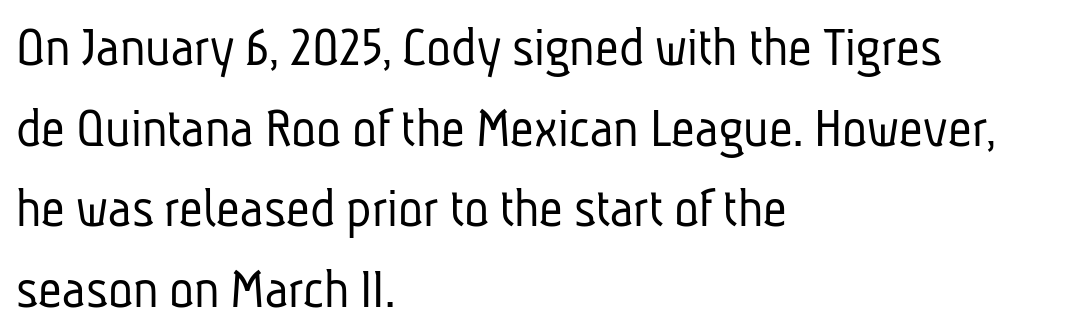
To sum up the face: it is a sans, with no serifs. The passage shown is typed in a proportional face where columns would drift. The foot of each line stays bare and open. Alignment: flush left. The block of text has a typical density, with ordinary space between rows.
